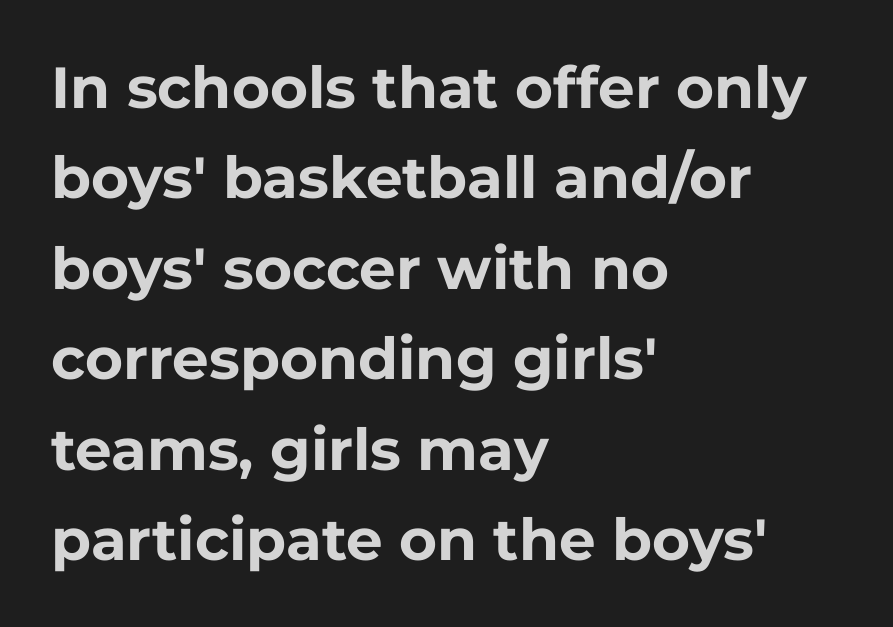
Notice how the stems are strictly vertical — no italics here. To sum up the face: it is a sans, with no serifs. In CSS terms this would be text-align: left. Nobody touched the tracking dial on this one. The strip under each line holds only bare page.
